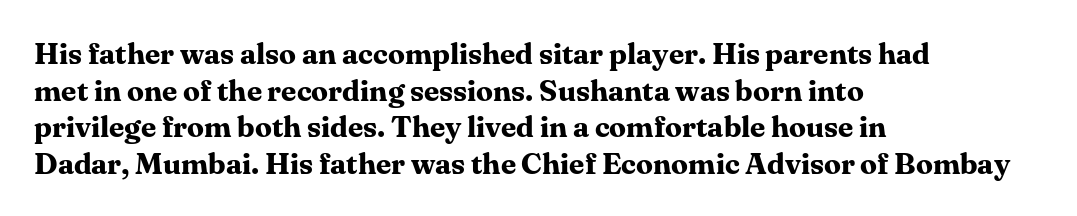
The image shows 30 px bold serif type, upright; set left-aligned, line spacing 1.22x, normal letter spacing, not underlined; medium stroke contrast and a medium x-height.
